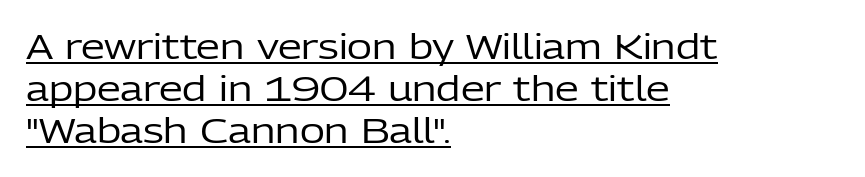
The image shows 34 px regular-weight sans-serif type, upright; set left-aligned, line spacing 1.23x, normal letter spacing, underlined; low stroke contrast and a medium x-height.
